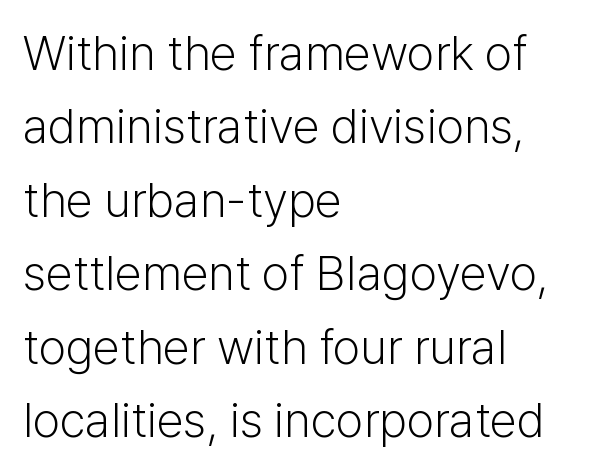
The text was rendered using a sans face with plain stroke endings. Casual observation: everything's shoved over to the left. No extra ink here — the face is not bold. Do the characters align in a grid? No, the font is proportional. The rendering keeps characters at their native spacing. A roman cut, with each character standing at attention.
